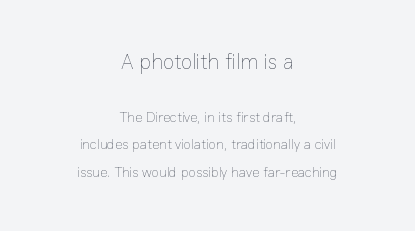
{"italic": "no", "bold": "no", "underline": "no", "align": "center", "line_spacing": "loose", "line_spacing_ratio": 1.99, "letter_spacing": "normal", "letter_spacing_em": 0.0, "larger_block": "first", "size_ratio": 1.5, "glyph_px": 21}
